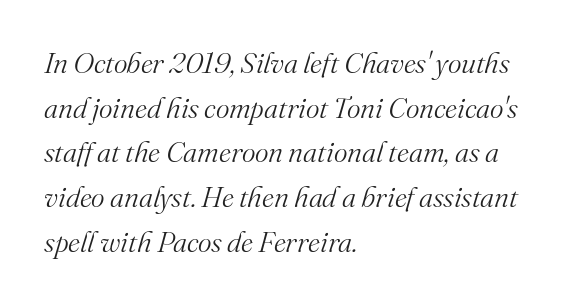
Q: Is the text bold? A: No.
Q: Is the text italic (slanted)? A: Yes, it leans right by about 16 degrees.
Q: Is the typeface a serif or a sans-serif typeface? A: Serif.
Q: Is the text underlined? A: No.
Q: How is the paragraph aligned? A: Left-aligned.
Q: Is the spacing between letters normal or unusually wide? A: Normal.
Q: Is the spacing between lines tight, normal or loose? A: Normal.
Q: Width (condensed, normal, or wide)? A: Normal.
Q: Stroke contrast? A: Medium.
Q: x-height? A: Small.
Q: Monospaced? A: No.
